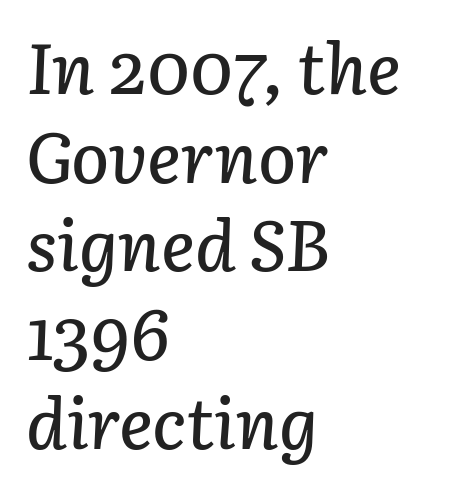
{"italic": "yes", "lean": "right", "slant_degrees": 3, "width": "normal", "stroke_contrast": "low", "x_height": "medium", "monospaced": "no", "underline": "no", "align": "left", "line_spacing": "normal", "line_spacing_ratio": 1.25, "letter_spacing": "normal", "letter_spacing_em": 0.0, "glyph_px": 71}
